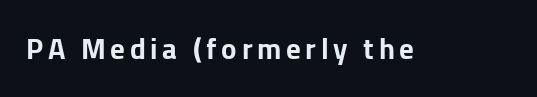
Q: Is the text bold? A: Yes.
Q: Is the text italic (slanted)? A: No, it is upright.
Q: Is the typeface a serif or a sans-serif typeface? A: Sans-serif.
Q: Is the text underlined? A: No.
Q: Width (condensed, normal, or wide)? A: Normal.
Q: Stroke contrast? A: Low.
Q: x-height? A: Medium.
Q: Monospaced? A: No.
